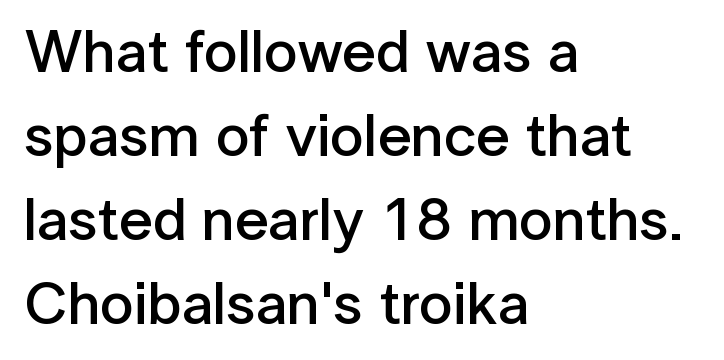
{"serif": "no", "italic": "no", "bold": "semi", "weight": "semibold", "width": "normal", "stroke_contrast": "low", "x_height": "medium", "monospaced": "no", "underline": "no", "align": "left", "line_spacing": "normal", "line_spacing_ratio": 1.4, "letter_spacing": "normal", "letter_spacing_em": 0.0, "glyph_px": 60}
